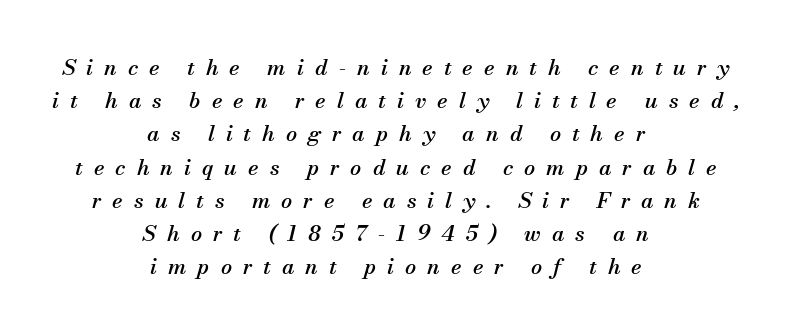
{"italic": "yes", "lean": "right", "slant_degrees": 13, "underline": "no", "align": "center", "line_spacing": "normal", "line_spacing_ratio": 1.51, "letter_spacing": "wide", "letter_spacing_em": 0.5, "glyph_px": 22}
